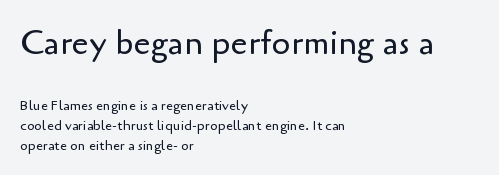
Normally led — the rows are evenly, conventionally spaced. Does extra space separate the letters? No, they use regular spacing. One-word summary of the alignment: left. The font is comparable to plain body text, perhaps lighter. Classification — sans serif. You can tell it's not italic because the verticals are truly vertical.
